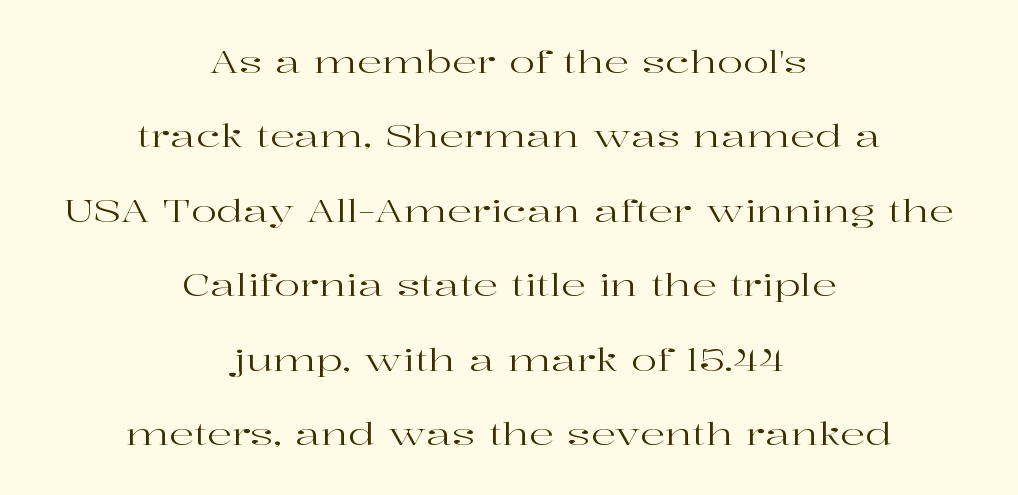
{"serif": "yes", "italic": "no", "bold": "no", "weight": "regular", "width": "wide", "stroke_contrast": "high", "x_height": "medium", "monospaced": "no", "underline": "no", "align": "center", "line_spacing": "loose", "line_spacing_ratio": 2.4, "letter_spacing": "normal", "letter_spacing_em": 0.0, "glyph_px": 31}
